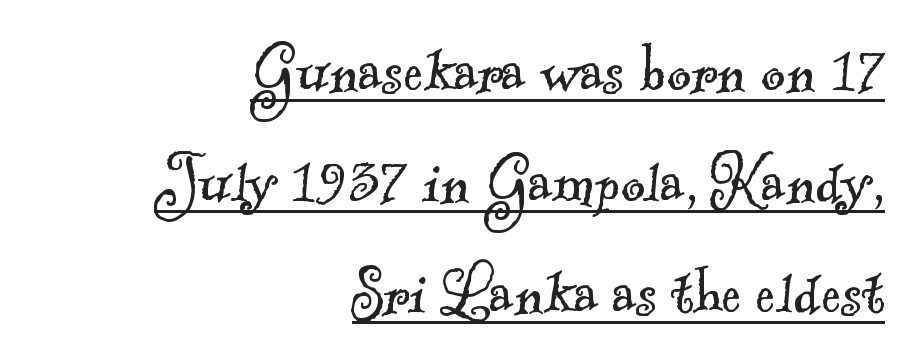
{"serif": "yes", "bold": "no", "weight": "light", "width": "normal", "x_height": "small", "monospaced": "no", "underline": "yes", "align": "right", "line_spacing": "normal", "line_spacing_ratio": 1.5, "letter_spacing": "normal", "letter_spacing_em": 0.0, "glyph_px": 74}
